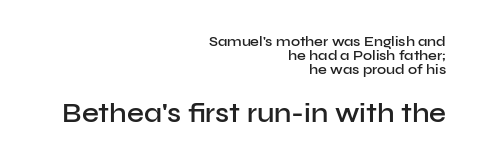
{"italic": "no", "bold": "semi", "underline": "no", "align": "right", "line_spacing": "tight", "line_spacing_ratio": 1.0, "letter_spacing": "normal", "letter_spacing_em": 0.0, "larger_block": "second", "size_ratio": 1.93, "glyph_px": 27}
